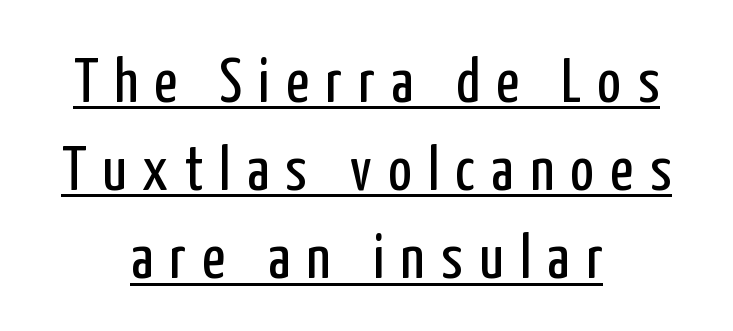
One-word summary of the alignment: center. Ordinary non-slanted type is in use. Is this a fixed-width face? No — the glyphs have proportional, varying widths. Think standard paragraph weight, or any step lighter than that.
